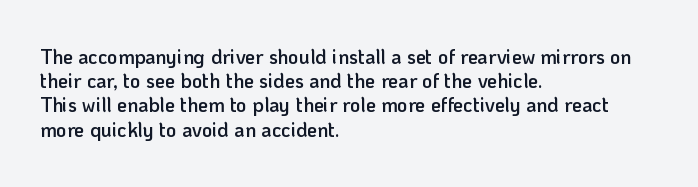
Q: Is the text bold? A: Semi-bold.
Q: Is the text italic (slanted)? A: No, it is upright.
Q: Is the text underlined? A: No.
Q: How is the paragraph aligned? A: Left-aligned.
Q: Is the spacing between letters normal or unusually wide? A: Normal.
